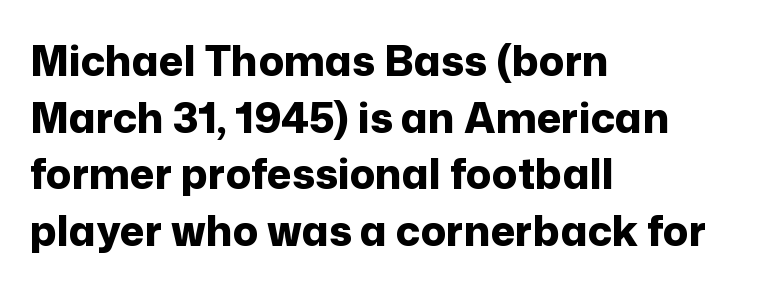
The image shows 42 px bold sans-serif type, upright; set left-aligned, normal line spacing (1.35x), normal letter spacing, not underlined; low stroke contrast and a medium x-height.
